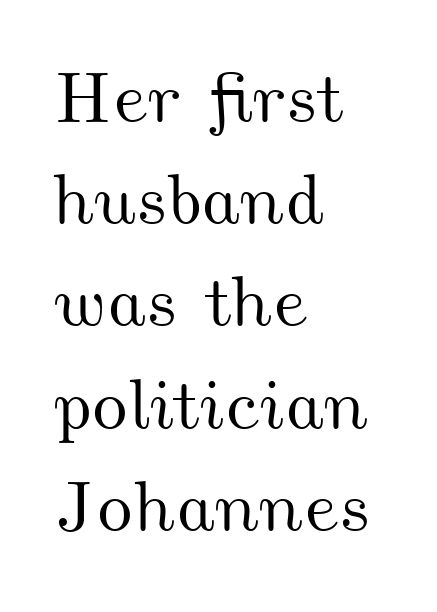
No word sits above an underline. Reading down the block, your eye returns to a fixed left position each line. A typesetter would call this zero additional tracking. The rendering uses natural spacing where letterforms have individual widths.
